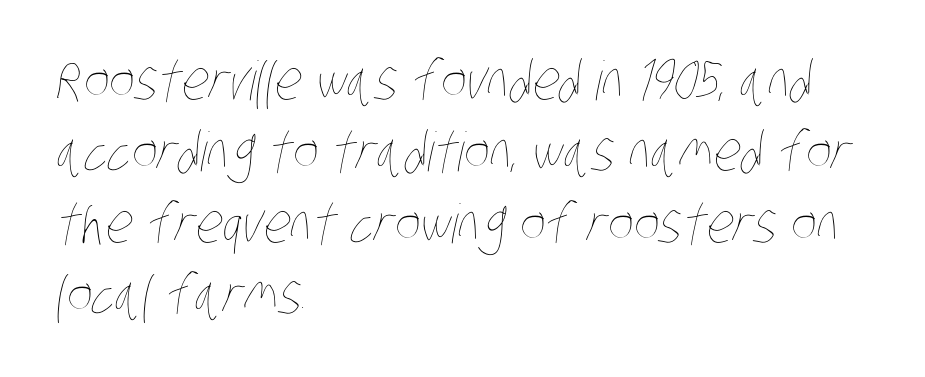
Q: Is the text bold? A: No.
Q: Is the text underlined? A: No.
Q: How is the paragraph aligned? A: Left-aligned.
Q: Is the spacing between letters normal or unusually wide? A: Normal.
Q: Is the spacing between lines tight, normal or loose? A: Normal.
Q: Width (condensed, normal, or wide)? A: Condensed.
Q: Stroke contrast? A: Low.
Q: x-height? A: Large.
Q: Monospaced? A: No.
